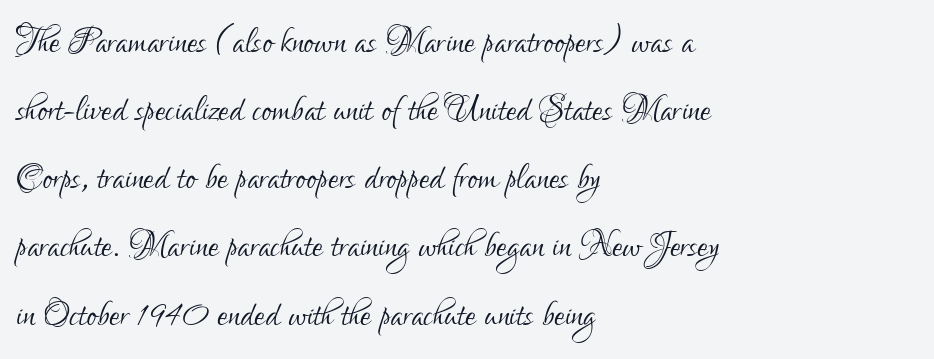
The image shows 47 px light, condensed sans-serif type; set left-aligned, normal line spacing (1.45x), normal letter spacing, not underlined; low stroke contrast and a small x-height.
